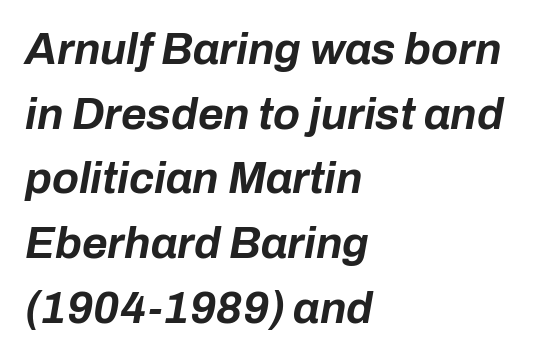
Any mark beneath the type? The region is blank. You could call the tracking neutral — neither tight nor loose. The rag falls on the right side of this text block. Varying glyph widths throughout — classic text-font behaviour.
